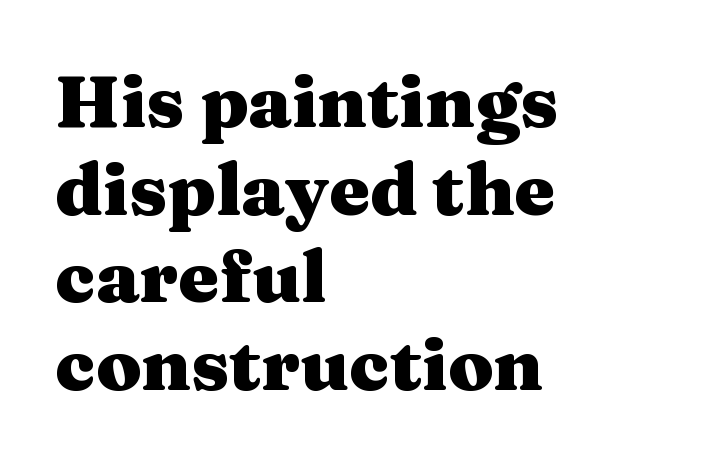
Q: Is the text bold? A: Yes.
Q: Is the text italic (slanted)? A: No, it is upright.
Q: Is the typeface a serif or a sans-serif typeface? A: Serif.
Q: Is the text underlined? A: No.
Q: How is the paragraph aligned? A: Left-aligned.
Q: Is the spacing between letters normal or unusually wide? A: Normal.
Q: Width (condensed, normal, or wide)? A: Wide.
Q: Stroke contrast? A: Medium.
Q: x-height? A: Medium.
Q: Monospaced? A: No.
